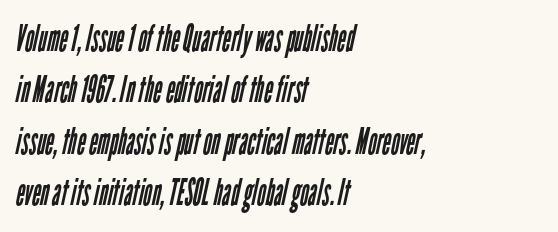
You can tell from the bare stems that sans-serif type was used. Lines of text with bare space underneath. Does the leading feel generous? No, just average. In CSS terms this would be text-align: left. Each stroke keeps to a modest, everyday thickness or less. Here the designer chose a conventional face with non-uniform glyph widths.
